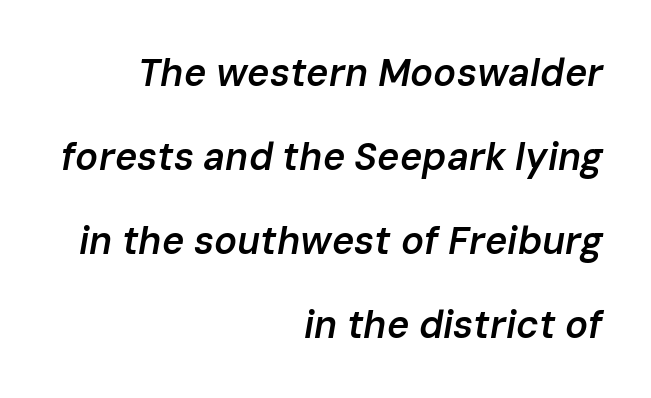
{"italic": "yes", "lean": "right", "slant_degrees": 10, "bold": "semi", "weight": "semibold", "width": "normal", "stroke_contrast": "low", "x_height": "medium", "monospaced": "no", "underline": "no", "align": "right", "line_spacing": "loose", "line_spacing_ratio": 2.21, "letter_spacing": "normal", "letter_spacing_em": 0.0, "glyph_px": 38}
